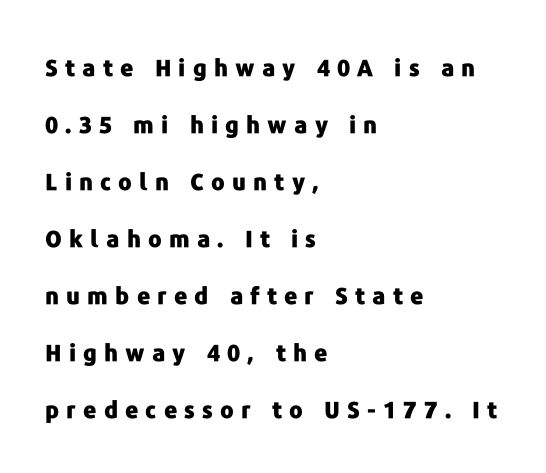
Q: Is the text bold? A: Yes.
Q: Is the text italic (slanted)? A: No, it is upright.
Q: Is the text underlined? A: No.
Q: How is the paragraph aligned? A: Left-aligned.
Q: Is the spacing between letters normal or unusually wide? A: Unusually wide.
Q: Is the spacing between lines tight, normal or loose? A: Loose.
